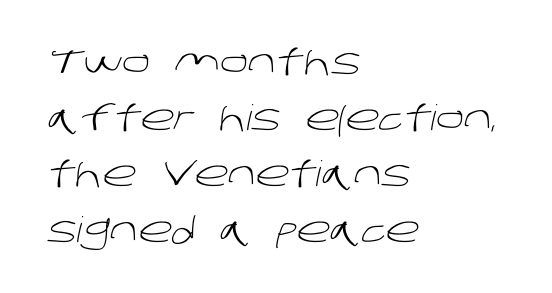
Leading: standard. The specimen omits any rule beneath the text block's lines. Spacing verdict: proportional, widths tailored to each character. Stems here are at most as thick as an everyday book face.
